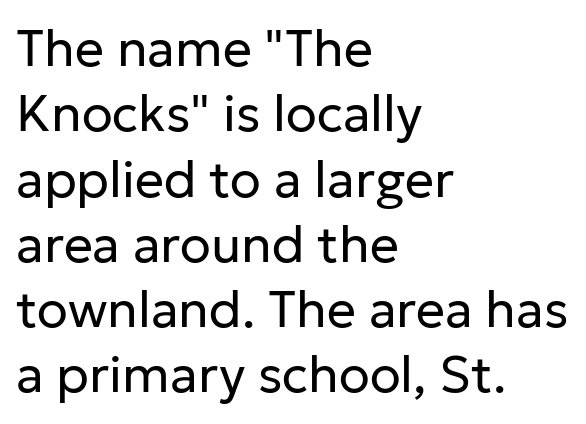
The image shows 51 px regular-weight sans-serif type, upright; set left-aligned, normal line spacing (1.28x), normal letter spacing, not underlined; low stroke contrast and a medium x-height.
